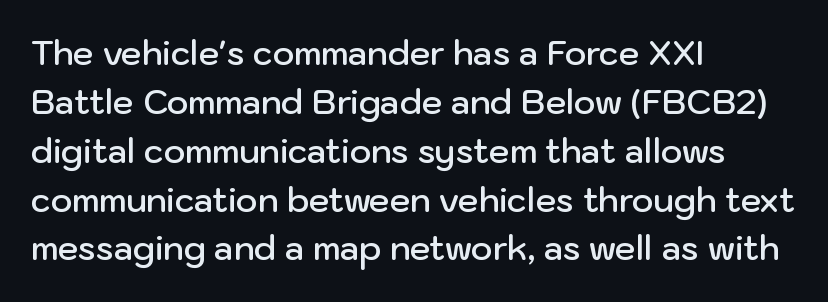
Q: Is the text bold? A: Semi-bold.
Q: Is the text italic (slanted)? A: No, it is upright.
Q: Is the typeface a serif or a sans-serif typeface? A: Sans-serif.
Q: Is the text underlined? A: No.
Q: How is the paragraph aligned? A: Left-aligned.
Q: Is the spacing between letters normal or unusually wide? A: Normal.
Q: Is the spacing between lines tight, normal or loose? A: Normal.
Q: Width (condensed, normal, or wide)? A: Normal.
Q: Stroke contrast? A: Low.
Q: x-height? A: Medium.
Q: Monospaced? A: No.
